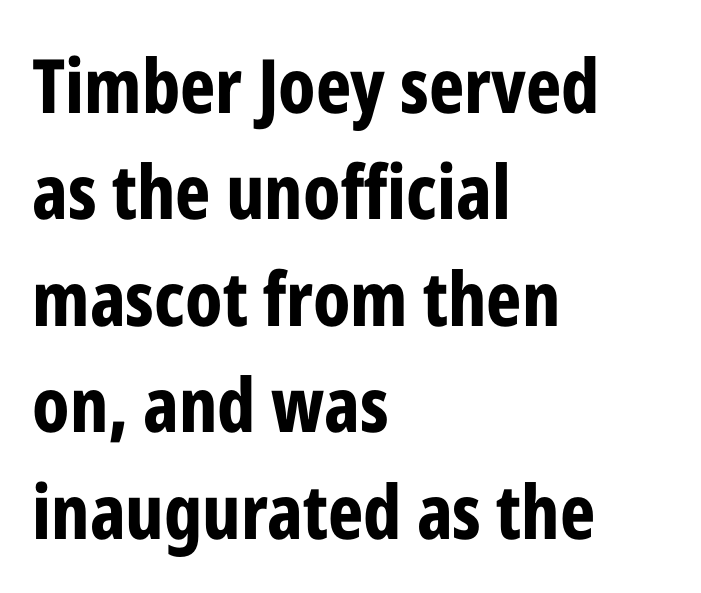
The image shows 75 px bold, condensed sans-serif type, upright; set left-aligned, normal line spacing (1.42x), normal letter spacing, not underlined; low stroke contrast and a medium x-height.
